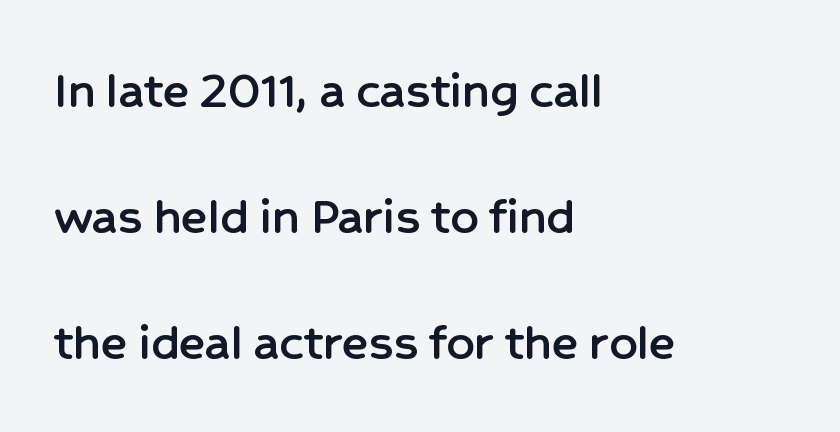
The image shows 55 px sans-serif type, upright; set left-aligned, loose line spacing (2.29x), normal letter spacing, not underlined; low stroke contrast and a medium x-height.
